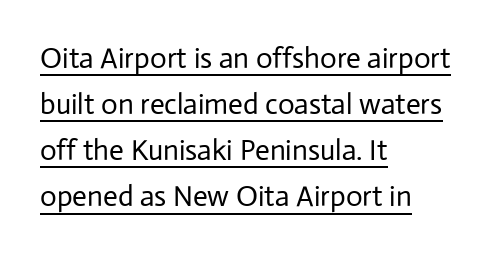
Between one letter and the next there's only the usual sliver of space. Horizontal alignment here is leftward, the default for most running prose. The typeface has the unassuming heft of standard copy or less. Quick note: interline space is typical.
